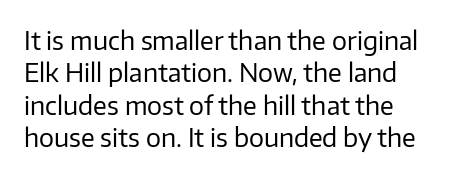
{"italic": "no", "bold": "no", "underline": "no", "align": "left", "line_spacing": "normal", "line_spacing_ratio": 1.3, "letter_spacing": "normal", "letter_spacing_em": 0.0, "glyph_px": 25}
